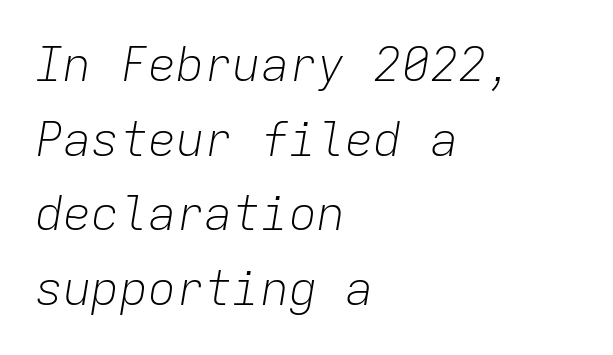
{"italic": "yes", "lean": "right", "slant_degrees": 9, "bold": "no", "weight": "light", "width": "normal", "stroke_contrast": "low", "x_height": "medium", "monospaced": "yes", "underline": "no", "align": "left", "line_spacing": "normal", "line_spacing_ratio": 1.59, "letter_spacing": "normal", "letter_spacing_em": 0.0, "glyph_px": 47}
